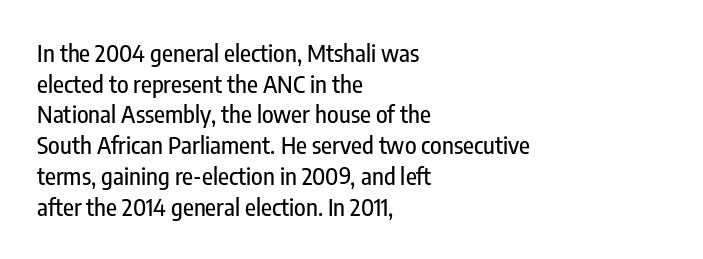
These lines stack with their left ends in a neat column. This sample uses plain, unmodified letter spacing. Rows of type keep a routine distance in the vertical direction. The glyphs are unaccompanied by any horizontal stroke below them. Vertical strokes here are truly vertical.
